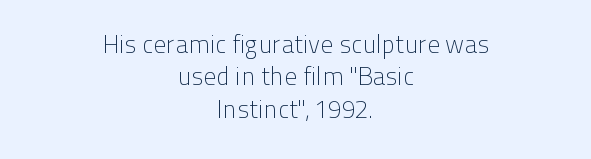
The image shows 25 px text type, upright; set centered, normal line spacing (1.3x), normal letter spacing, not underlined.
